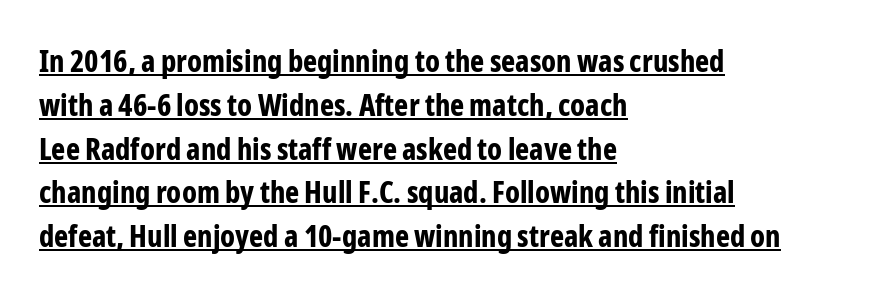
Q: Is the text bold? A: Yes.
Q: Is the text italic (slanted)? A: No, it is upright.
Q: Is the typeface a serif or a sans-serif typeface? A: Sans-serif.
Q: Is the text underlined? A: Yes.
Q: How is the paragraph aligned? A: Left-aligned.
Q: Is the spacing between letters normal or unusually wide? A: Normal.
Q: Is the spacing between lines tight, normal or loose? A: Normal.
Q: Width (condensed, normal, or wide)? A: Condensed.
Q: Stroke contrast? A: Low.
Q: x-height? A: Medium.
Q: Monospaced? A: No.
